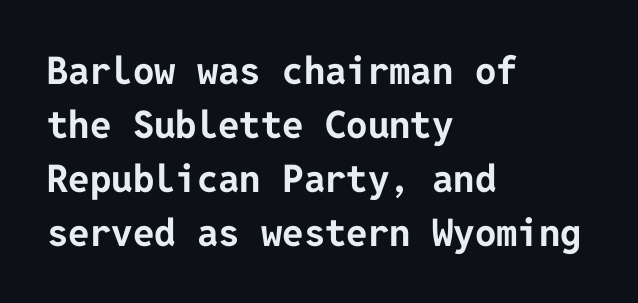
The image shows 38 px bold sans-serif type, upright; set left-aligned, normal line spacing (1.42x), normal letter spacing, not underlined; low stroke contrast and a medium x-height.
